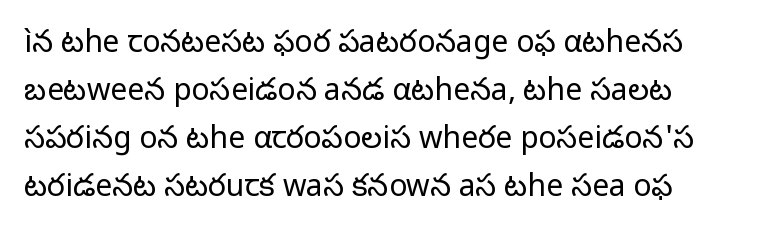
Where is the straight margin? On the left. The space between consecutive lines is moderate. There is no visible air inserted between adjacent glyphs. The font is comparable to plain body text, perhaps lighter. The baseline area is clear.
